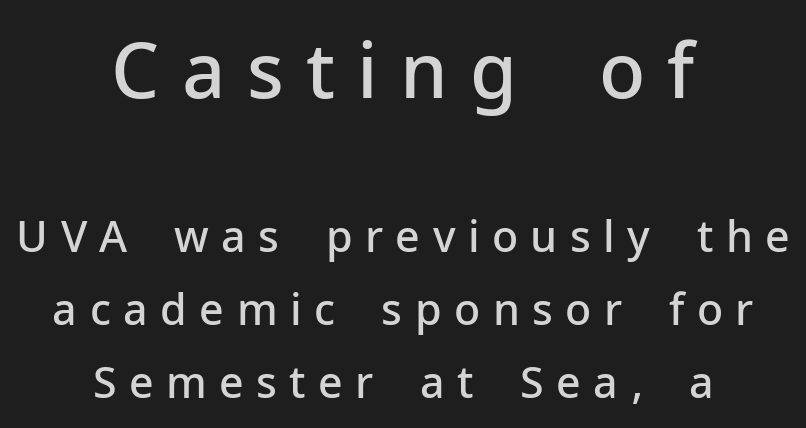
A typesetter would label this face a sans. Tall strokes in this sample are plumb rather than angled. Does the bottom block carry the larger type? No, the top block does. Note the varied advance widths — an 'i' is clearly narrower than an 'm'. The rag falls on both sides of this text block equally.
